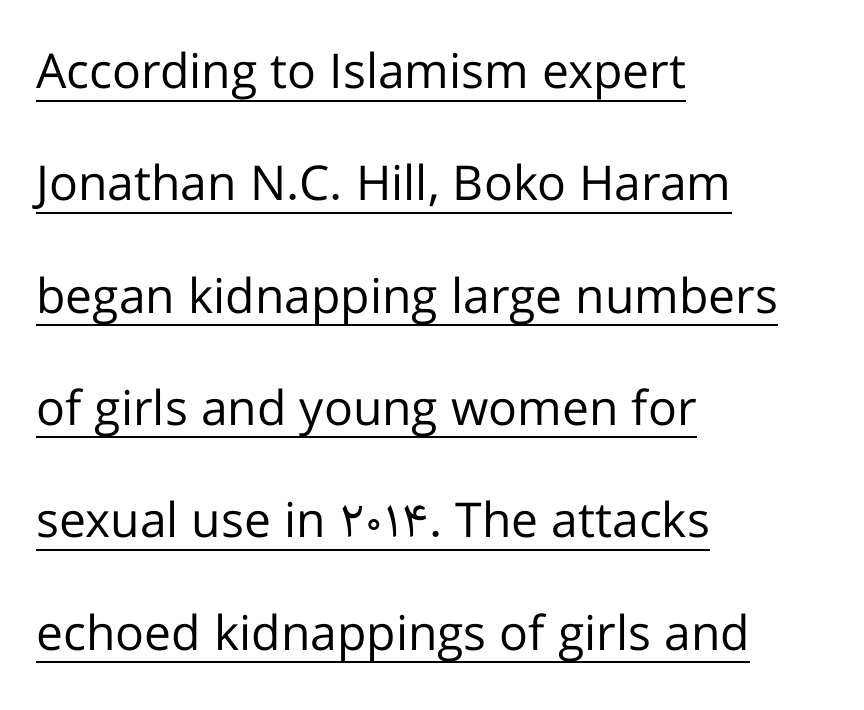
Regarding serifs, this sample does without them. The passage shown is not bold in any degree. Short note: letters normally spaced. Does the copy run flush right? No — it runs flush left.
